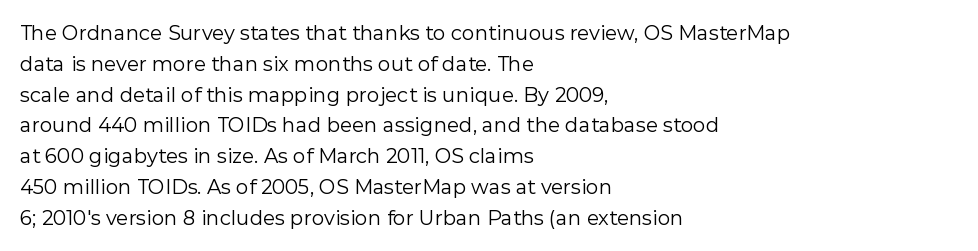
Q: Is the text bold? A: No.
Q: Is the text italic (slanted)? A: No, it is upright.
Q: Is the text underlined? A: No.
Q: How is the paragraph aligned? A: Left-aligned.
Q: Is the spacing between letters normal or unusually wide? A: Normal.
Q: Is the spacing between lines tight, normal or loose? A: Normal.
